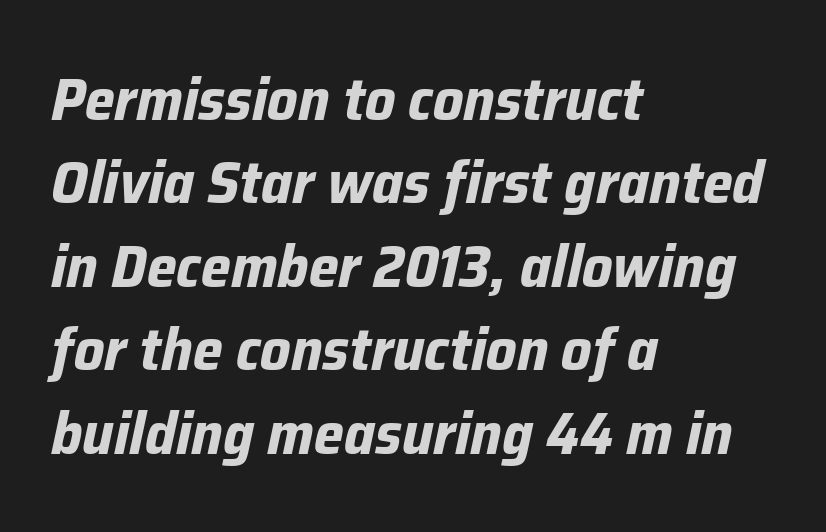
{"italic": "yes", "lean": "right", "slant_degrees": 12, "bold": "yes", "weight": "bold", "width": "normal", "stroke_contrast": "low", "x_height": "medium", "monospaced": "no", "underline": "no", "align": "left", "line_spacing": "normal", "line_spacing_ratio": 1.39, "letter_spacing": "normal", "letter_spacing_em": 0.0, "glyph_px": 60}
